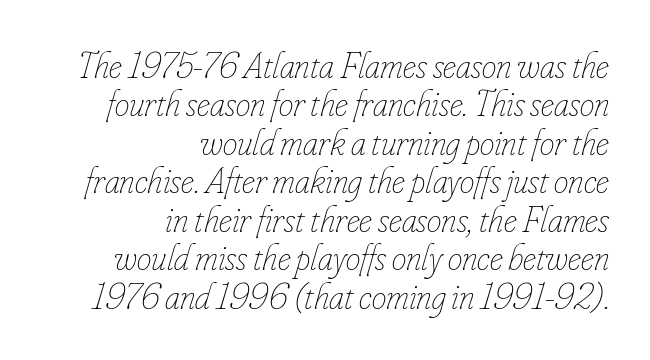
There's an unmistakable incline to the writing here. This rendering leaves character spacing at its baseline value. Is this a fixed-width face? No — the glyphs have proportional, varying widths. The lines are packed closely together with very little leading. The baseline area is clear. Line endings align vertically; line beginnings do not.
